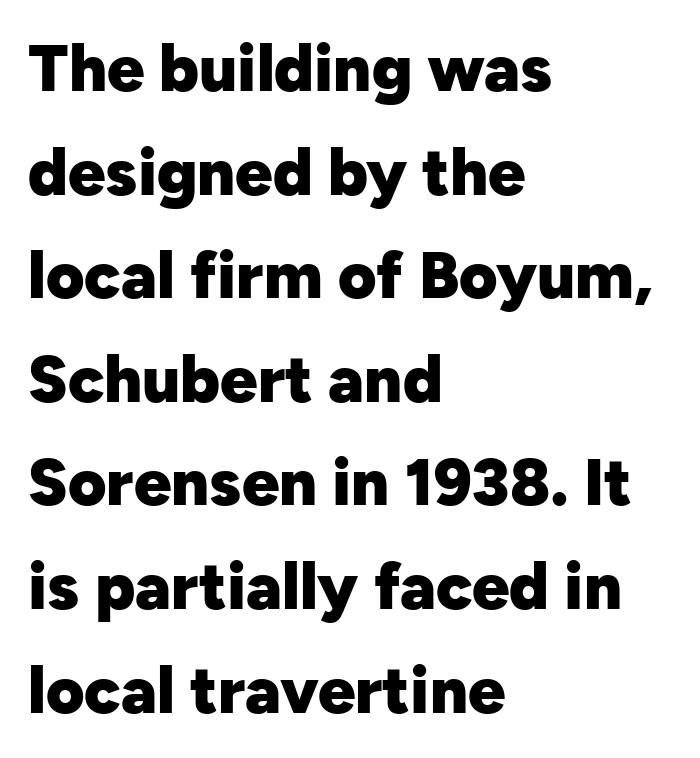
Any mark beneath the type? The region is blank. Unlike a traditional serif, this face leaves its strokes unadorned. Compared with a centered layout, this one pins lines to the left instead. The face used here is rendered with its standard letterfit. I'd describe the lettering as bold — thick and assertive. Think of a printed novel: that variable character pitch is what you see here.
